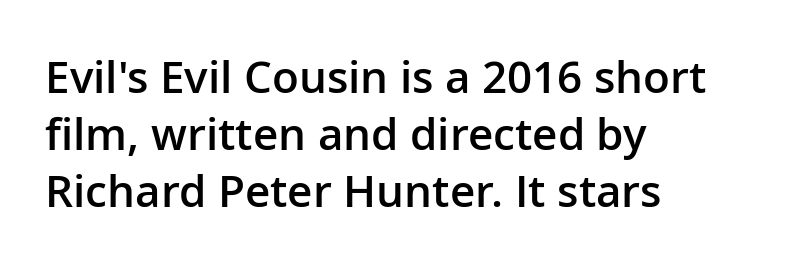
The image shows 44 px semibold sans-serif type, upright; set left-aligned, normal line spacing (1.29x), normal letter spacing, not underlined; low stroke contrast and a medium x-height.
